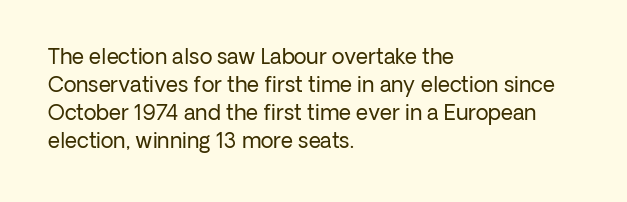
The paragraph has a hard left edge and a soft right edge. Rows of type keep a routine distance in the vertical direction. The letters sit at their default tracking, neither squeezed nor spread. Posture: vertical.
